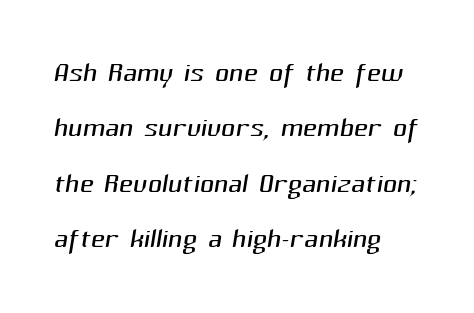
Q: Is the text bold? A: No.
Q: Is the typeface a serif or a sans-serif typeface? A: Sans-serif.
Q: Is the text underlined? A: No.
Q: How is the paragraph aligned? A: Left-aligned.
Q: Is the spacing between letters normal or unusually wide? A: Normal.
Q: Is the spacing between lines tight, normal or loose? A: Normal.
Q: Width (condensed, normal, or wide)? A: Normal.
Q: Stroke contrast? A: Medium.
Q: x-height? A: Medium.
Q: Monospaced? A: No.
